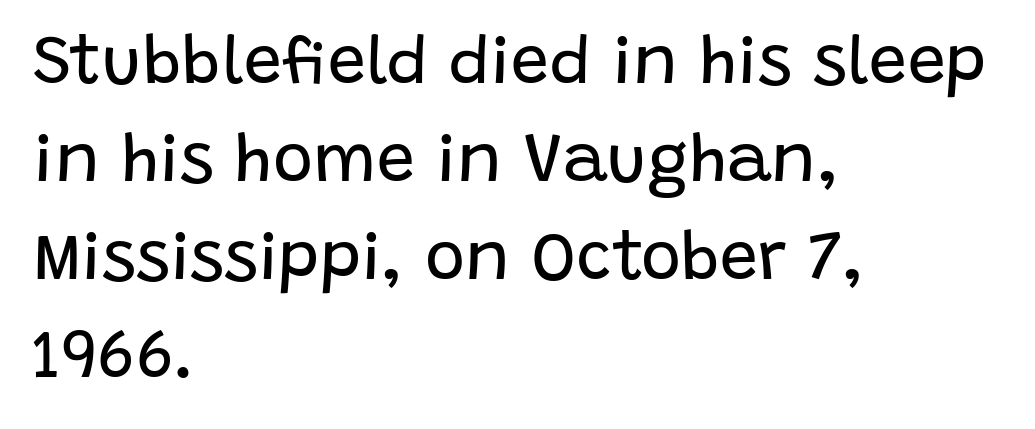
{"serif": "no", "italic": "no", "bold": "no", "weight": "regular", "width": "normal", "stroke_contrast": "low", "x_height": "large", "monospaced": "no", "underline": "no", "align": "left", "line_spacing": "normal", "line_spacing_ratio": 1.44, "letter_spacing": "normal", "letter_spacing_em": 0.0, "glyph_px": 68}
